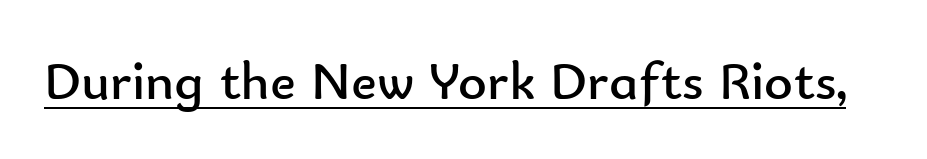
Upright lettering throughout. These glyphs show unthickened strokes, regular width or finer. Look at the bottom of the vertical strokes: they stop flat, with no serifs. Descenders here cross a horizontal rule under the line. The letters advance in unequal steps, a hallmark of proportional type.
